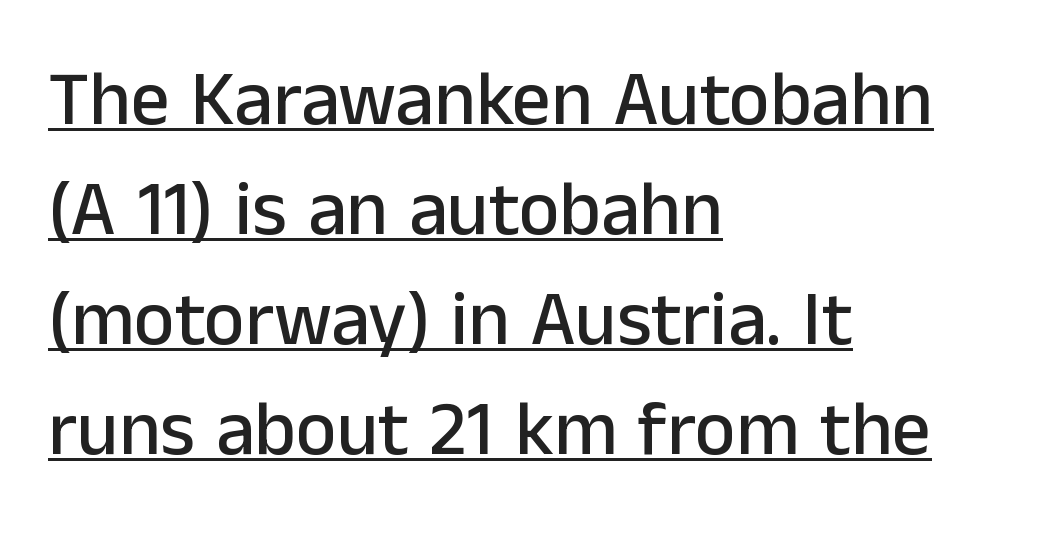
The letters carry no serifs — their stems end cleanly without finishing strokes. You could not count columns in this text — the font is proportionally spaced. The rendering keeps characters at their native spacing. Alignment: flush left.
